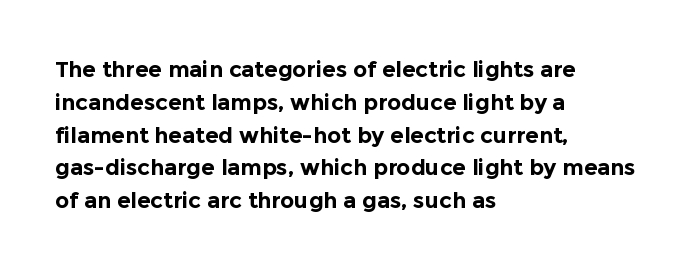
{"italic": "no", "bold": "yes", "underline": "no", "align": "left", "line_spacing": "normal", "line_spacing_ratio": 1.49, "letter_spacing": "normal", "letter_spacing_em": 0.0, "glyph_px": 22}
